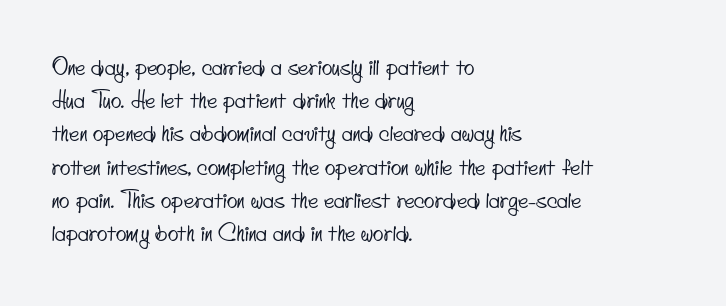
Q: Is the text underlined? A: No.
Q: How is the paragraph aligned? A: Left-aligned.
Q: Is the spacing between letters normal or unusually wide? A: Normal.
Q: Is the spacing between lines tight, normal or loose? A: Normal.
